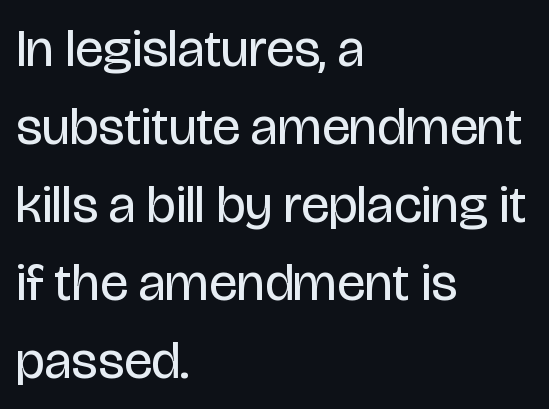
{"serif": "no", "italic": "no", "bold": "no", "weight": "regular", "width": "condensed", "stroke_contrast": "low", "x_height": "large", "monospaced": "no", "underline": "no", "align": "left", "line_spacing": "normal", "line_spacing_ratio": 1.47, "letter_spacing": "normal", "letter_spacing_em": 0.0, "glyph_px": 53}
